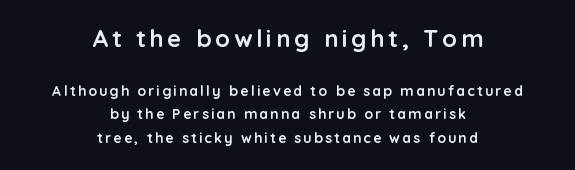
The image shows 24 px bold type, upright; set centered, normal line spacing (1.66x), not underlined; the first (top) block is 1.71x larger.
